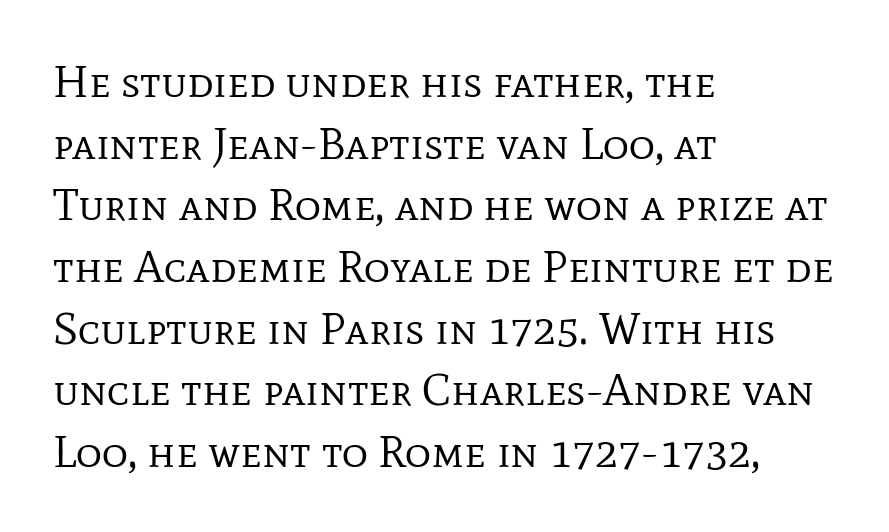
{"serif": "yes", "italic": "no", "bold": "no", "weight": "regular", "width": "normal", "stroke_contrast": "low", "x_height": "medium", "monospaced": "no", "underline": "no", "align": "left", "line_spacing": "normal", "line_spacing_ratio": 1.37, "letter_spacing": "normal", "letter_spacing_em": 0.0, "glyph_px": 45}
